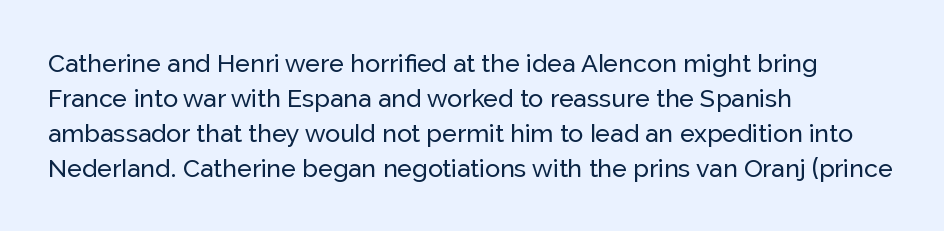
The image shows 25 px text type, upright; set left-aligned, normal line spacing (1.4x), normal letter spacing, not underlined.
